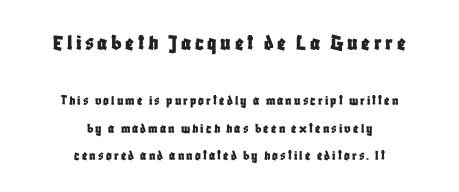
The image shows 23 px text type, upright; set centered, loose line spacing (1.95x), not underlined; the first (top) block is 1.64x larger.
